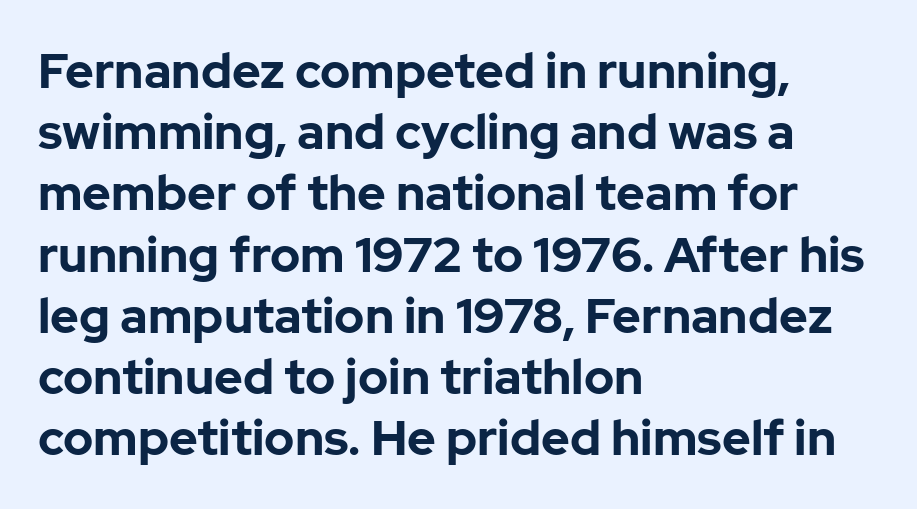
{"serif": "no", "italic": "no", "bold": "yes", "weight": "bold", "width": "normal", "stroke_contrast": "low", "x_height": "medium", "monospaced": "no", "underline": "no", "align": "left", "line_spacing": "normal", "line_spacing_ratio": 1.25, "letter_spacing": "normal", "letter_spacing_em": 0.0, "glyph_px": 49}
